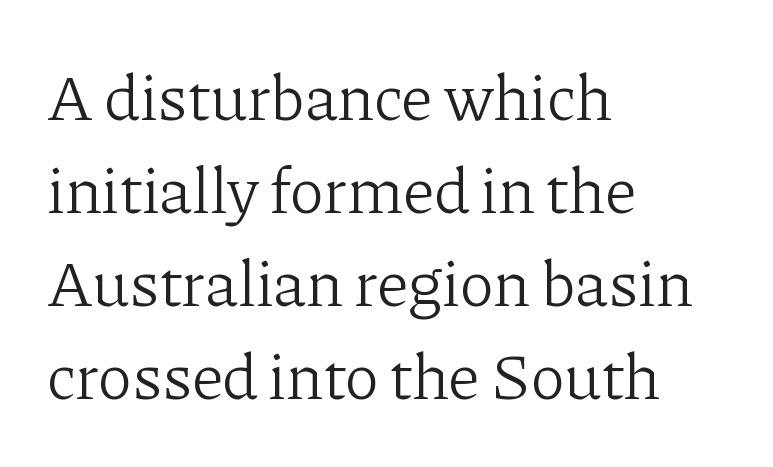
Q: Is the text bold? A: No.
Q: Is the text italic (slanted)? A: No, it is upright.
Q: Is the typeface a serif or a sans-serif typeface? A: Serif.
Q: Is the text underlined? A: No.
Q: How is the paragraph aligned? A: Left-aligned.
Q: Is the spacing between letters normal or unusually wide? A: Normal.
Q: Is the spacing between lines tight, normal or loose? A: Normal.
Q: Width (condensed, normal, or wide)? A: Normal.
Q: Stroke contrast? A: Low.
Q: x-height? A: Medium.
Q: Monospaced? A: No.
